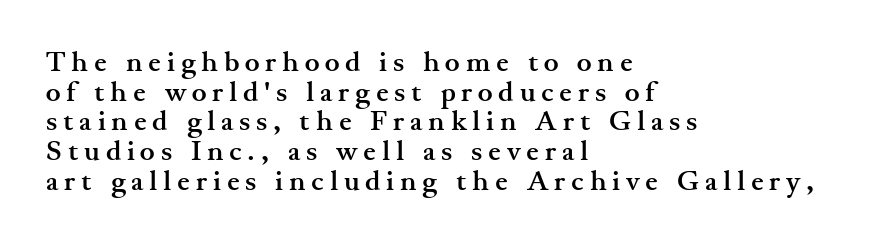
The image shows 28 px semibold, wide serif type, upright; set left-aligned, tight line spacing (1.06x), unusually wide letter spacing (+0.21 em), not underlined; medium stroke contrast and a small x-height.
